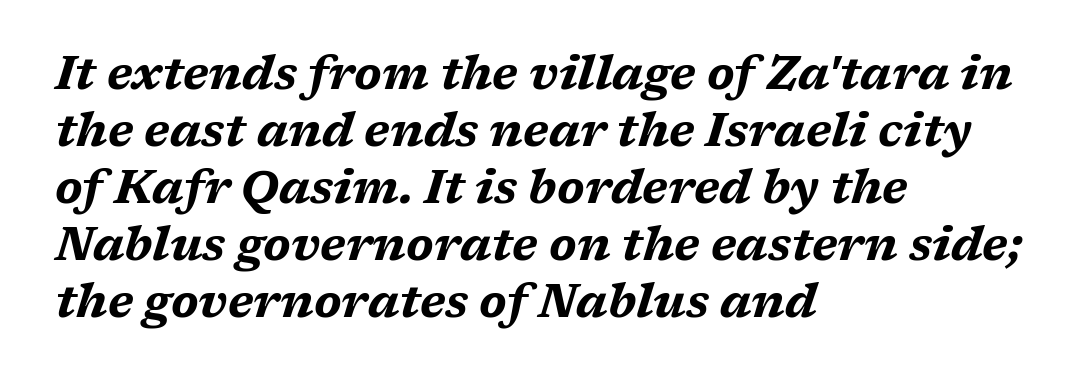
The rendering anchors every line to the left-hand side. The face used here is rendered with its standard letterfit. The font's italic variant was chosen for this text. A bare baseline throughout the passage. Do the characters align in a grid? No, the font is proportional. Weight check: bold — yes, fully.
